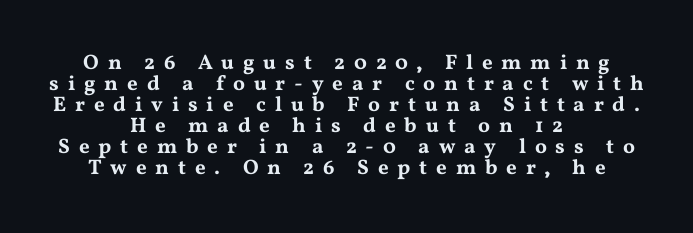
{"italic": "no", "underline": "no", "align": "center", "line_spacing": "tight", "line_spacing_ratio": 1.0, "letter_spacing": "wide", "letter_spacing_em": 0.42, "glyph_px": 21}
